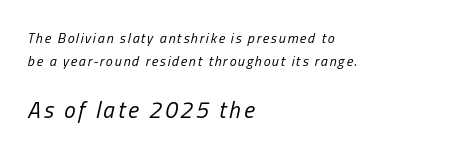
Q: Is the text bold? A: No.
Q: Is the text italic (slanted)? A: Yes, it leans right by about 13 degrees.
Q: Is the text underlined? A: No.
Q: How is the paragraph aligned? A: Left-aligned.
Q: Is the spacing between lines tight, normal or loose? A: Normal.
Q: Which block of text is set in a larger size, the first (top) or the second (bottom)? A: The second (bottom) one.
